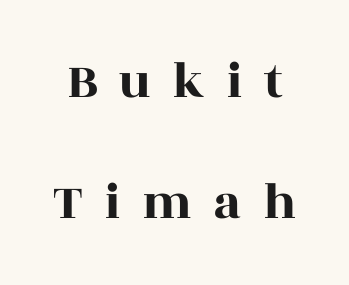
Q: Is the text italic (slanted)? A: No, it is upright.
Q: Is the typeface a serif or a sans-serif typeface? A: Serif.
Q: Is the text underlined? A: No.
Q: Is the spacing between letters normal or unusually wide? A: Unusually wide.
Q: Is the spacing between lines tight, normal or loose? A: Loose.
Q: Width (condensed, normal, or wide)? A: Wide.
Q: x-height? A: Large.
Q: Monospaced? A: No.
